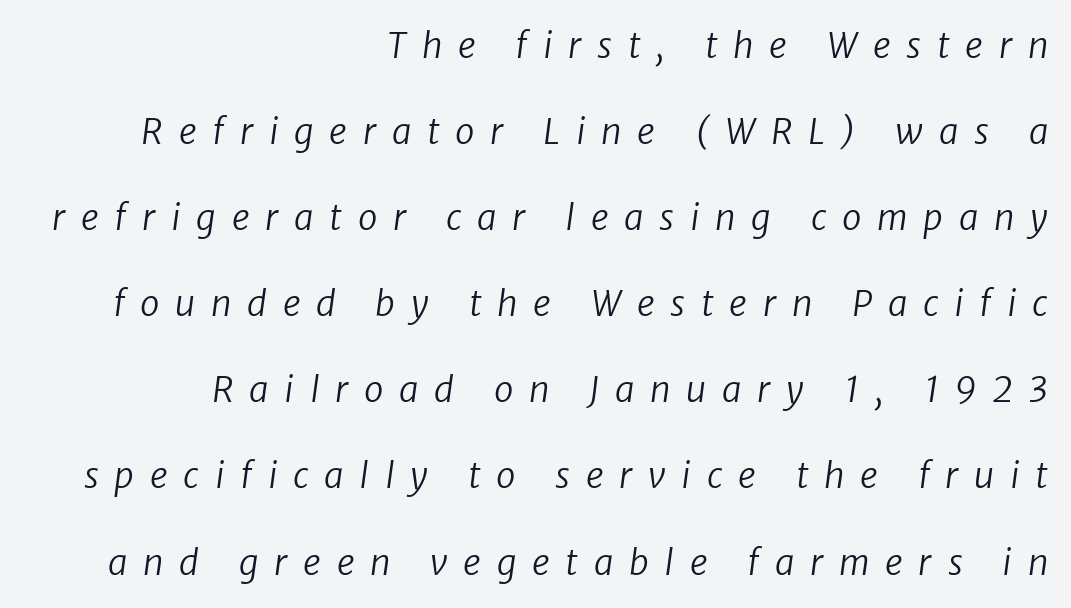
{"serif": "no", "bold": "no", "weight": "regular", "width": "normal", "stroke_contrast": "low", "x_height": "medium", "monospaced": "no", "underline": "no", "align": "right", "line_spacing": "loose", "line_spacing_ratio": 2.46, "letter_spacing": "wide", "letter_spacing_em": 0.45, "glyph_px": 35}
